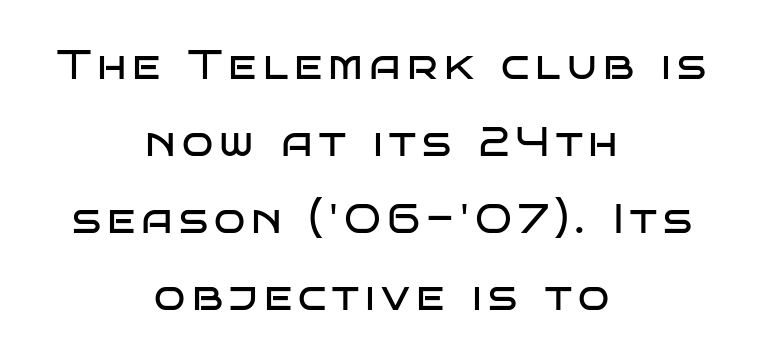
{"serif": "no", "italic": "no", "bold": "no", "weight": "regular", "width": "wide", "stroke_contrast": "low", "x_height": "large", "monospaced": "no", "underline": "no", "align": "center", "line_spacing_ratio": 1.88, "glyph_px": 41}
